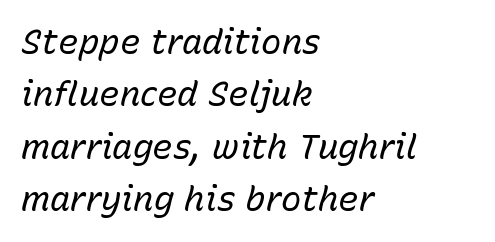
{"italic": "yes", "lean": "right", "slant_degrees": 15, "bold": "no", "weight": "regular", "width": "normal", "stroke_contrast": "low", "x_height": "medium", "monospaced": "no", "underline": "no", "align": "left", "line_spacing": "normal", "line_spacing_ratio": 1.54, "letter_spacing": "normal", "letter_spacing_em": 0.0, "glyph_px": 34}
